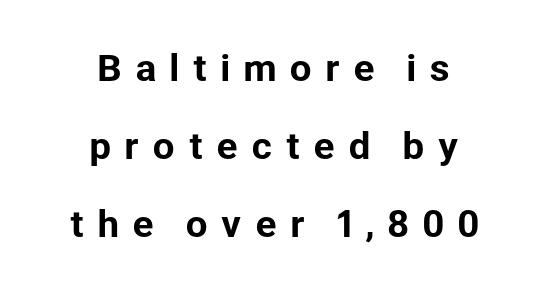
Proportional: the letters do not fall into vertical columns. Beneath every word, the page is bare. The axis of the letterforms is exactly vertical. Each new line begins a long way beneath the previous one.
